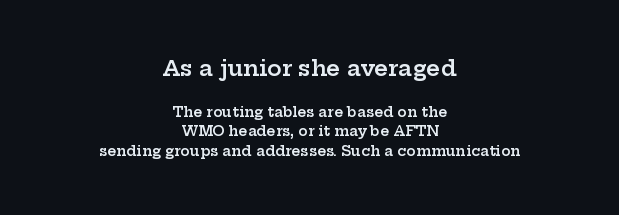
{"italic": "no", "bold": "semi", "underline": "no", "align": "center", "line_spacing": "normal", "line_spacing_ratio": 1.41, "letter_spacing": "normal", "letter_spacing_em": 0.0, "larger_block": "first", "size_ratio": 1.57, "glyph_px": 22}
